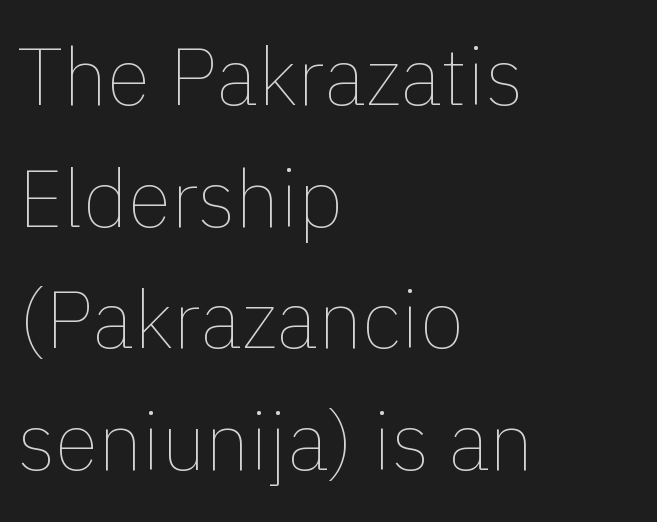
The image shows 80 px thin type, upright; set left-aligned, normal line spacing (1.52x), normal letter spacing, not underlined; low stroke contrast and a medium x-height.
